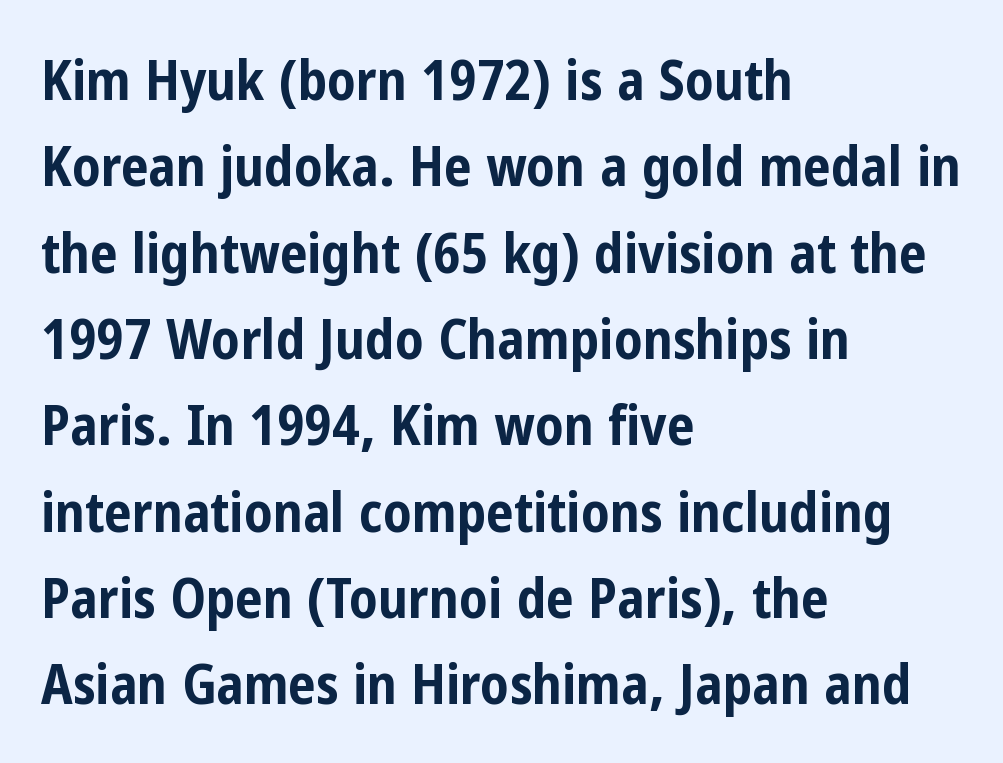
Does extra space separate the letters? No, they use regular spacing. Nothing sits at the stroke ends, so this counts as sans-serif. The lines are quadded left. Style check: upright. Horizontal bands of white between lines are of average thickness.
